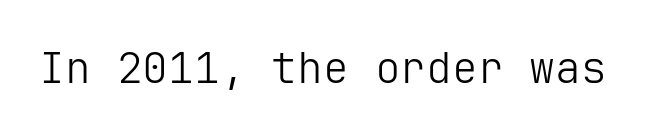
Q: Is the text bold? A: No.
Q: Is the text italic (slanted)? A: No, it is upright.
Q: Is the typeface a serif or a sans-serif typeface? A: Sans-serif.
Q: Is the text underlined? A: No.
Q: Is the spacing between letters normal or unusually wide? A: Normal.
Q: Width (condensed, normal, or wide)? A: Normal.
Q: Stroke contrast? A: Low.
Q: x-height? A: Medium.
